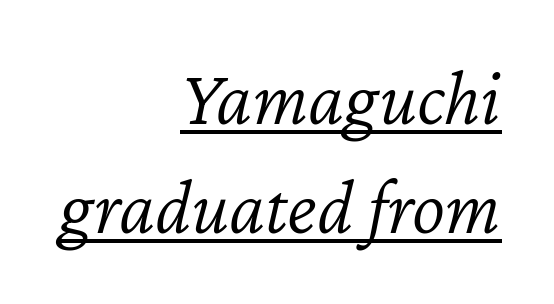
Q: Is the text bold? A: No.
Q: Is the text italic (slanted)? A: Yes, it leans right by about 12 degrees.
Q: Is the text underlined? A: Yes.
Q: How is the paragraph aligned? A: Right-aligned.
Q: Is the spacing between letters normal or unusually wide? A: Normal.
Q: Is the spacing between lines tight, normal or loose? A: Normal.
Q: Width (condensed, normal, or wide)? A: Normal.
Q: Stroke contrast? A: Low.
Q: x-height? A: Medium.
Q: Monospaced? A: No.
